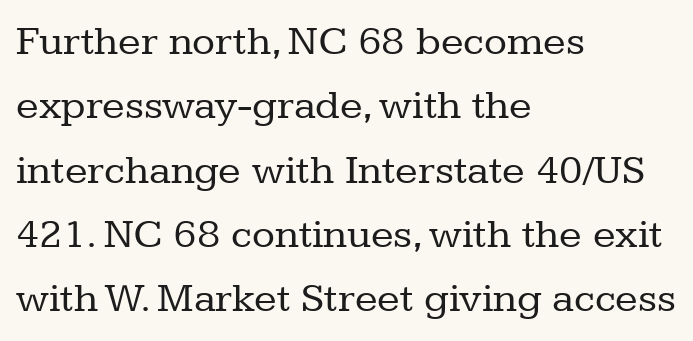
{"serif": "yes", "italic": "no", "bold": "no", "weight": "regular", "width": "normal", "stroke_contrast": "low", "x_height": "medium", "monospaced": "no", "underline": "no", "align": "left", "line_spacing": "normal", "line_spacing_ratio": 1.53, "letter_spacing": "normal", "letter_spacing_em": 0.0, "glyph_px": 42}
